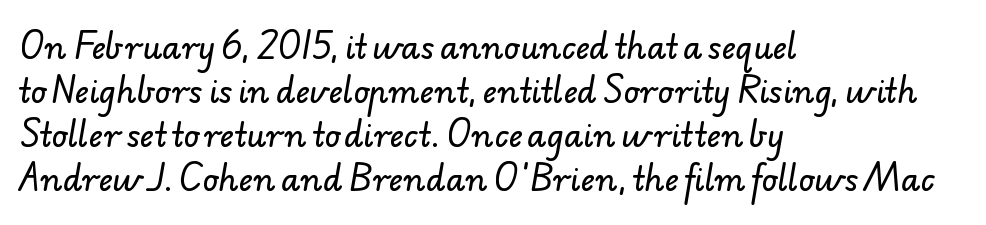
{"serif": "no", "width": "normal", "stroke_contrast": "low", "x_height": "small", "monospaced": "no", "underline": "no", "align": "left", "line_spacing": "normal", "line_spacing_ratio": 1.42, "letter_spacing": "normal", "letter_spacing_em": 0.0, "glyph_px": 31}
